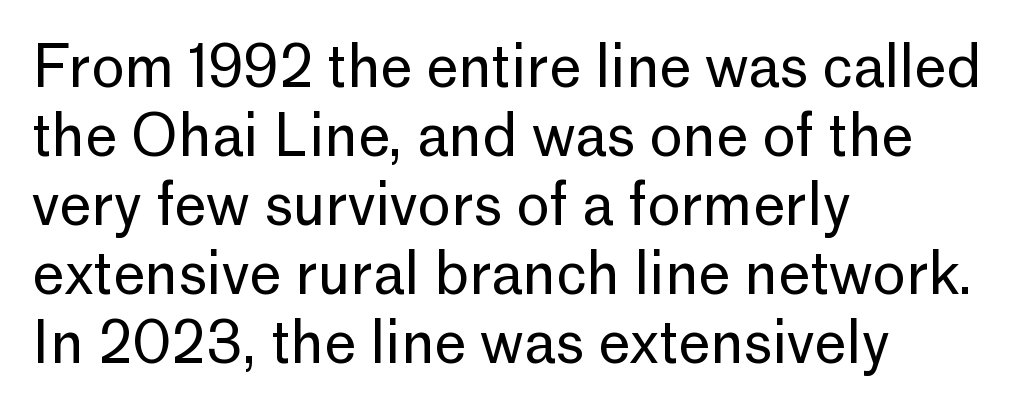
The image shows 57 px regular-weight sans-serif type, upright; set left-aligned, line spacing 1.21x, normal letter spacing, not underlined; low stroke contrast and a medium x-height.
